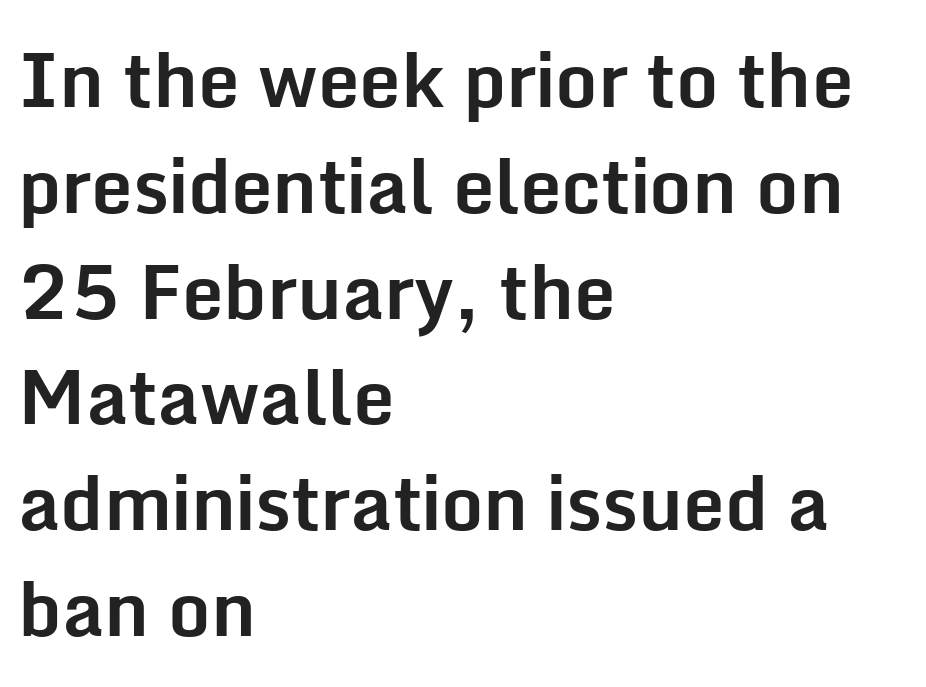
{"serif": "no", "italic": "no", "bold": "yes", "weight": "bold", "width": "normal", "stroke_contrast": "low", "x_height": "medium", "monospaced": "no", "underline": "no", "align": "left", "line_spacing": "normal", "line_spacing_ratio": 1.43, "letter_spacing": "normal", "letter_spacing_em": 0.0, "glyph_px": 74}
